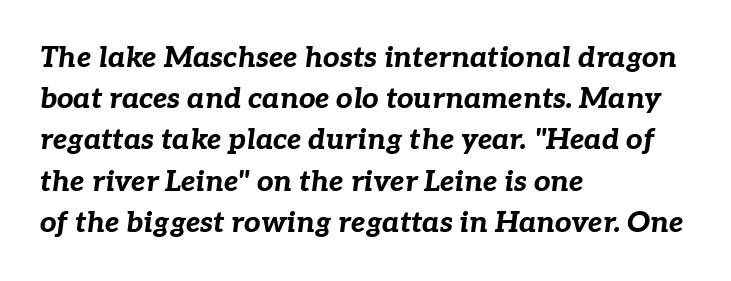
Q: Is the text bold? A: Yes.
Q: Is the text italic (slanted)? A: Yes, it leans right by about 7 degrees.
Q: Is the text underlined? A: No.
Q: How is the paragraph aligned? A: Left-aligned.
Q: Is the spacing between letters normal or unusually wide? A: Normal.
Q: Is the spacing between lines tight, normal or loose? A: Normal.
Q: Width (condensed, normal, or wide)? A: Normal.
Q: Stroke contrast? A: Low.
Q: x-height? A: Medium.
Q: Monospaced? A: No.
